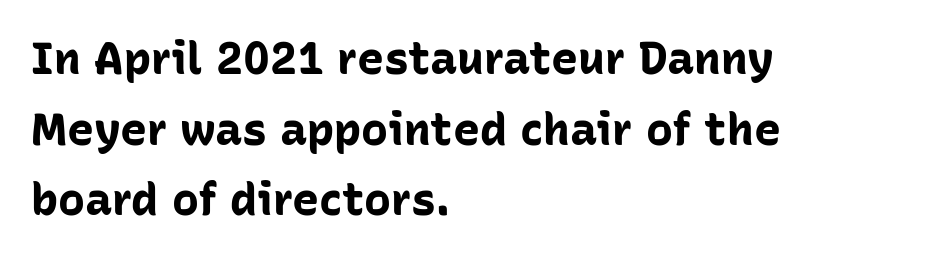
The passage shown has conventional tracking throughout. Anything drawn beneath the words? Only blank space. Is the block centered? No — it sits flush against the left margin. Upright lettering throughout. The leading is moderate, giving the passage an even texture.
